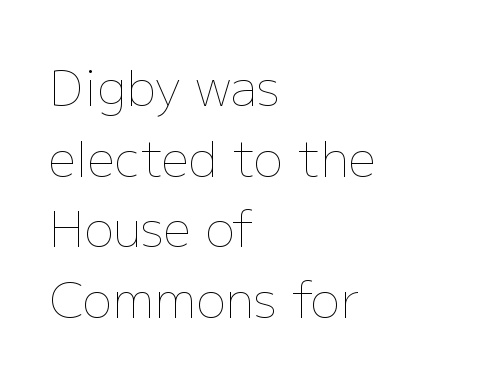
The image shows 49 px thin type, upright; set left-aligned, normal line spacing (1.44x), normal letter spacing, not underlined; low stroke contrast and a medium x-height.
